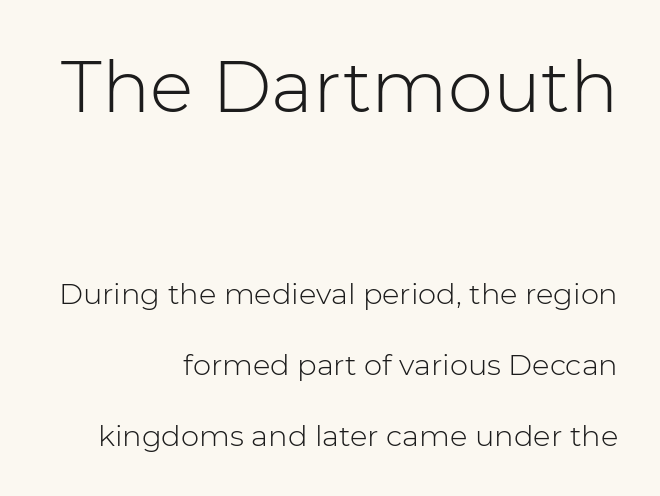
This sample uses an upright cut, with every glyph sitting square on the baseline. Lines of text with bare space underneath. A typesetter would call this proportional, since set widths differ per character. The text block is weighted toward the right margin, trailing off unevenly leftward. Larger block? The one above; the one below is distinctly smaller.
